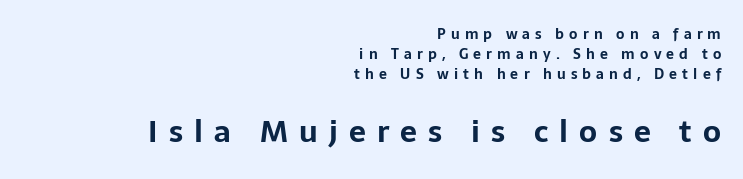
A bare baseline throughout the passage. Each letter keeps its own natural width here, so spacing adapts to shape. The leading is moderate, giving the passage an even texture. In terms of weight, the rendering is a true, heavy bold. Inter-character spacing is expanded well beyond the font's built-in metrics.
